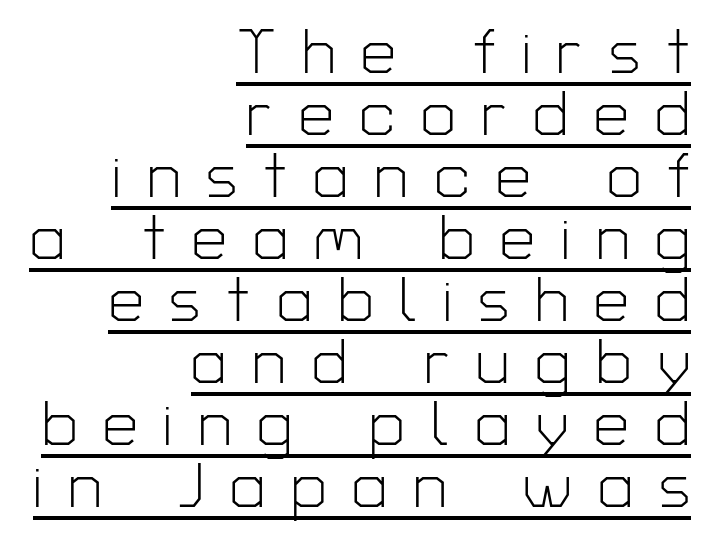
The image shows 62 px light sans-serif type, upright; set right-aligned, tight line spacing (1.0x), unusually wide letter spacing (+0.42 em), underlined; low stroke contrast and a medium x-height.
